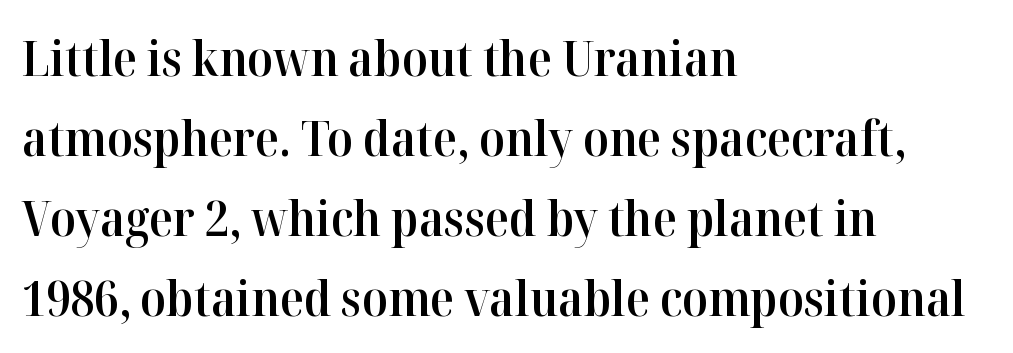
Q: Is the text bold? A: Semi-bold.
Q: Is the text italic (slanted)? A: No, it is upright.
Q: Is the typeface a serif or a sans-serif typeface? A: Serif.
Q: Is the text underlined? A: No.
Q: How is the paragraph aligned? A: Left-aligned.
Q: Is the spacing between letters normal or unusually wide? A: Normal.
Q: Is the spacing between lines tight, normal or loose? A: Normal.
Q: Width (condensed, normal, or wide)? A: Normal.
Q: Stroke contrast? A: High.
Q: x-height? A: Medium.
Q: Monospaced? A: No.
